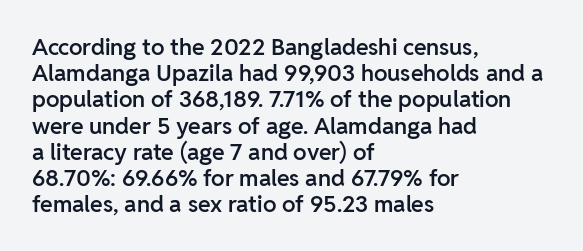
Q: Is the text bold? A: Semi-bold.
Q: Is the text italic (slanted)? A: No, it is upright.
Q: Is the text underlined? A: No.
Q: How is the paragraph aligned? A: Left-aligned.
Q: Is the spacing between letters normal or unusually wide? A: Normal.
Q: Is the spacing between lines tight, normal or loose? A: Tight.
